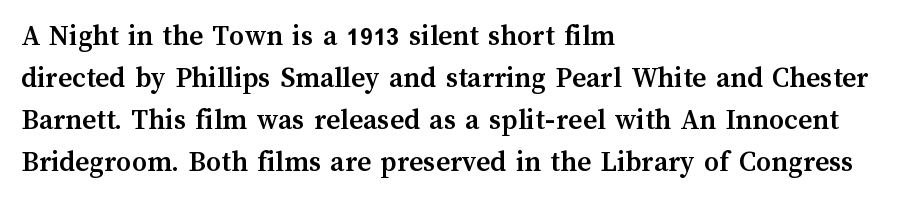
{"italic": "no", "bold": "yes", "weight": "semibold", "width": "normal", "stroke_contrast": "medium", "x_height": "medium", "monospaced": "no", "underline": "no", "align": "left", "line_spacing": "normal", "line_spacing_ratio": 1.4, "letter_spacing": "normal", "letter_spacing_em": 0.0, "glyph_px": 30}
